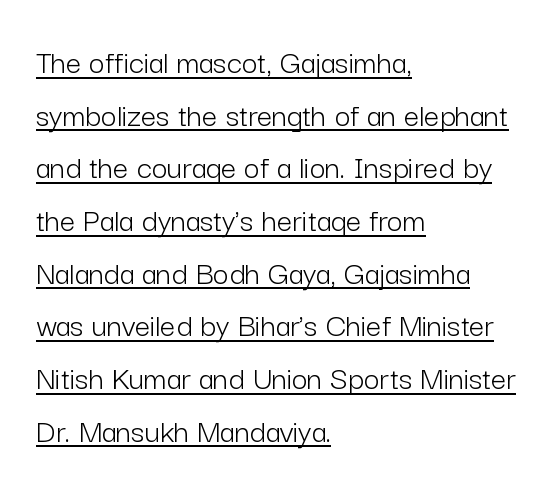
{"serif": "no", "italic": "no", "bold": "no", "weight": "light", "width": "normal", "stroke_contrast": "low", "x_height": "medium", "monospaced": "no", "underline": "yes", "align": "left", "line_spacing": "normal", "line_spacing_ratio": 1.55, "letter_spacing": "normal", "letter_spacing_em": 0.0, "glyph_px": 34}
